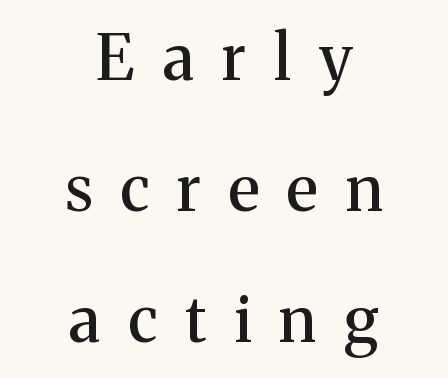
The image shows 63 px serif type, upright; set centered, loose line spacing (2.08x), unusually wide letter spacing (+0.44 em), not underlined; medium stroke contrast and a medium x-height.
